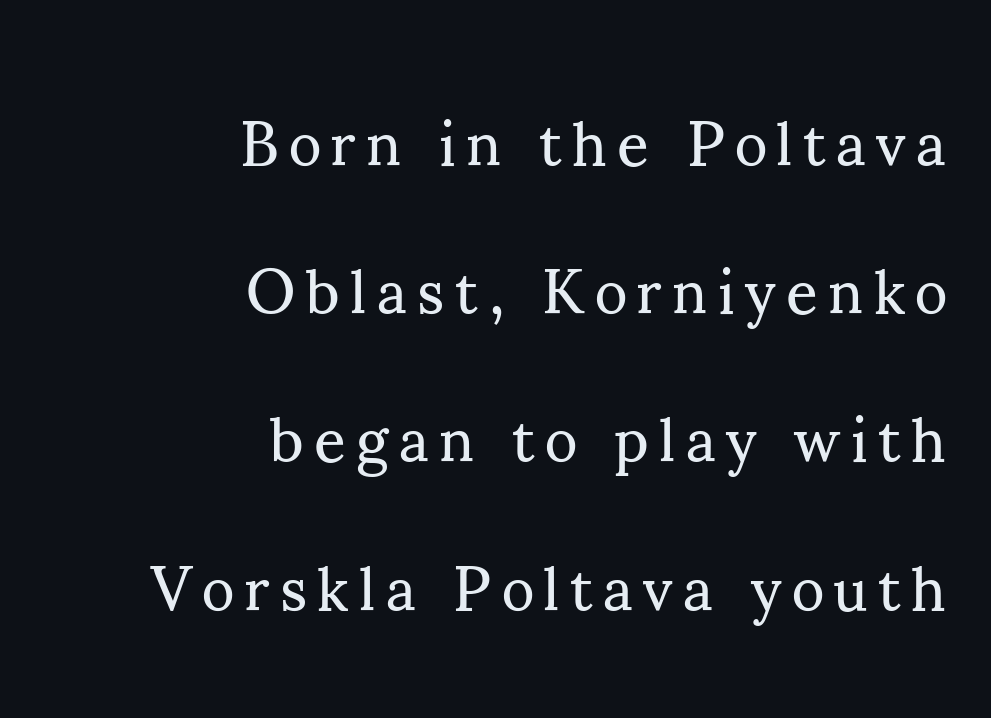
Q: Is the text bold? A: No.
Q: Is the text italic (slanted)? A: No, it is upright.
Q: Is the typeface a serif or a sans-serif typeface? A: Serif.
Q: Is the text underlined? A: No.
Q: How is the paragraph aligned? A: Right-aligned.
Q: Is the spacing between lines tight, normal or loose? A: Loose.
Q: Width (condensed, normal, or wide)? A: Normal.
Q: Stroke contrast? A: Medium.
Q: x-height? A: Small.
Q: Monospaced? A: No.
